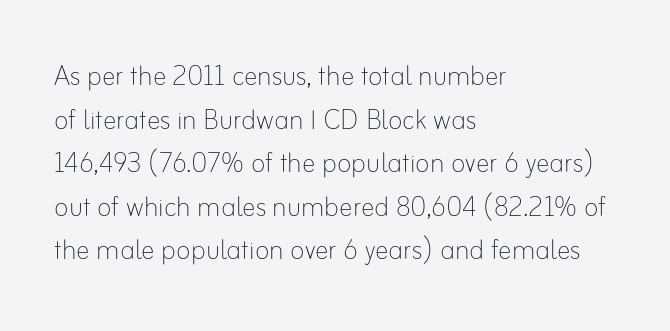
{"italic": "no", "bold": "no", "weight": "thin", "width": "normal", "stroke_contrast": "low", "x_height": "small", "monospaced": "no", "underline": "no", "align": "left", "line_spacing": "normal", "line_spacing_ratio": 1.28, "letter_spacing": "normal", "letter_spacing_em": 0.0, "glyph_px": 34}
